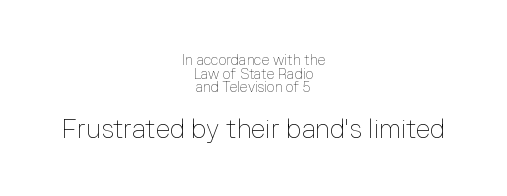
{"italic": "no", "bold": "no", "underline": "no", "align": "center", "line_spacing": "tight", "line_spacing_ratio": 0.98, "letter_spacing": "normal", "letter_spacing_em": 0.0, "larger_block": "second", "size_ratio": 1.86, "glyph_px": 26}
